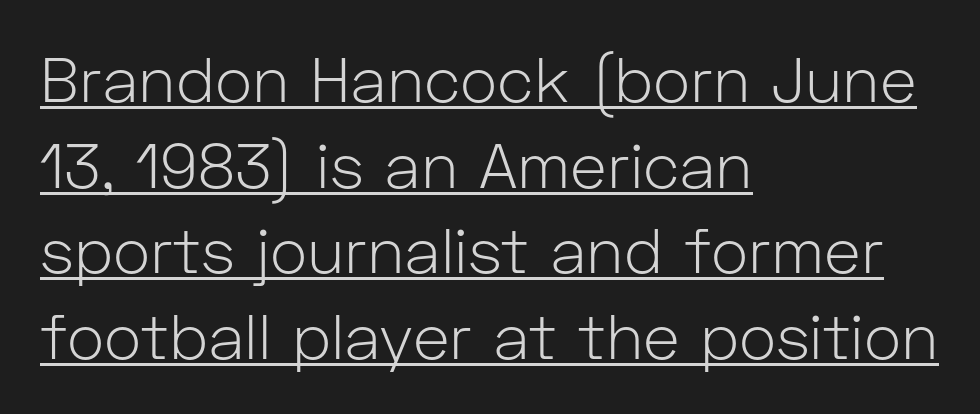
Italic: no, the glyphs are upright roman. You can see a thin bar hugging the bottom of the glyphs. The characters are drawn with everyday or finer stroke widths. Caption: multi-line text, flush left, ragged right.
